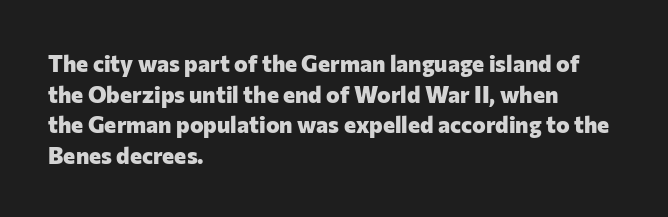
Q: Is the text bold? A: Yes.
Q: Is the text italic (slanted)? A: No, it is upright.
Q: Is the text underlined? A: No.
Q: How is the paragraph aligned? A: Left-aligned.
Q: Is the spacing between letters normal or unusually wide? A: Normal.
Q: Is the spacing between lines tight, normal or loose? A: Normal.
